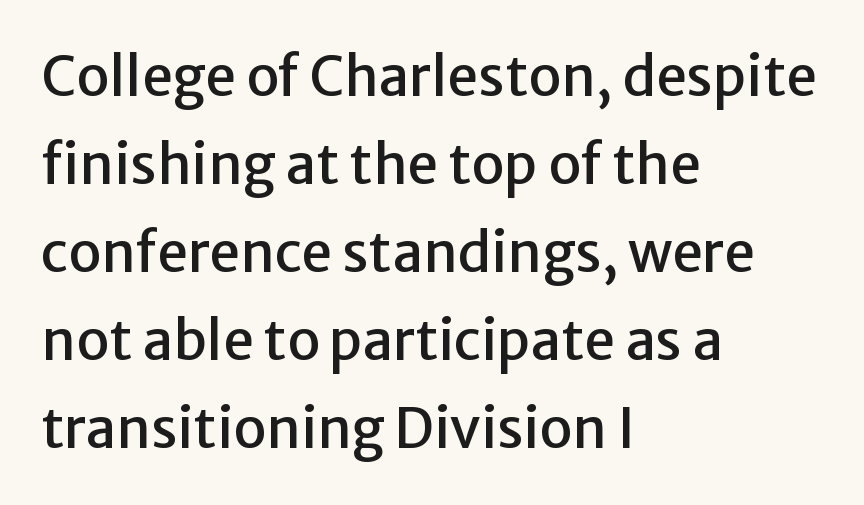
Q: Is the text italic (slanted)? A: No, it is upright.
Q: Is the typeface a serif or a sans-serif typeface? A: Sans-serif.
Q: Is the text underlined? A: No.
Q: How is the paragraph aligned? A: Left-aligned.
Q: Is the spacing between letters normal or unusually wide? A: Normal.
Q: Is the spacing between lines tight, normal or loose? A: Normal.
Q: Width (condensed, normal, or wide)? A: Normal.
Q: Stroke contrast? A: Low.
Q: x-height? A: Medium.
Q: Monospaced? A: No.
